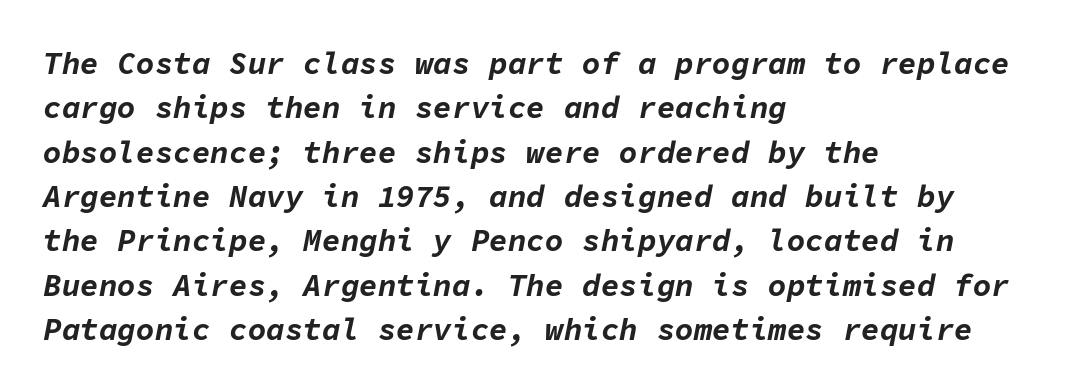
Q: Is the text bold? A: Yes.
Q: Is the text italic (slanted)? A: Yes, it leans right by about 11 degrees.
Q: Is the text underlined? A: No.
Q: How is the paragraph aligned? A: Left-aligned.
Q: Is the spacing between letters normal or unusually wide? A: Normal.
Q: Is the spacing between lines tight, normal or loose? A: Normal.
Q: Width (condensed, normal, or wide)? A: Normal.
Q: Stroke contrast? A: Low.
Q: x-height? A: Medium.
Q: Monospaced? A: Yes.
